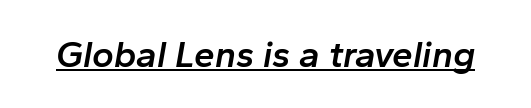
The image shows 37 px semibold type, italic (leaning right); set normal letter spacing, underlined; low stroke contrast and a medium x-height.
